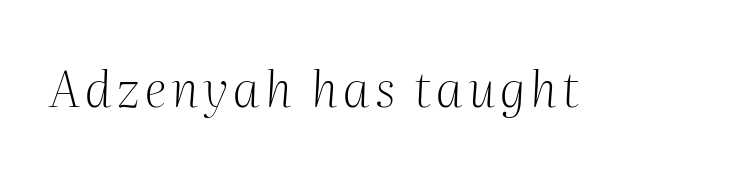
The designer went with a serif here, giving each stem small feet. The face used here is proportionally spaced, like ordinary book or web type. A light-to-regular cut is what we see here. There's an unmistakable incline to the writing here.
